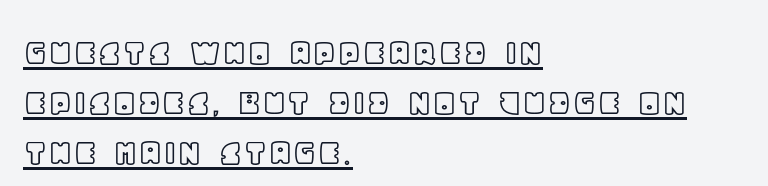
{"italic": "no", "width": "normal", "x_height": "large", "monospaced": "no", "underline": "yes", "align": "left", "line_spacing": "normal", "line_spacing_ratio": 1.25, "letter_spacing": "normal", "letter_spacing_em": 0.0, "glyph_px": 40}
